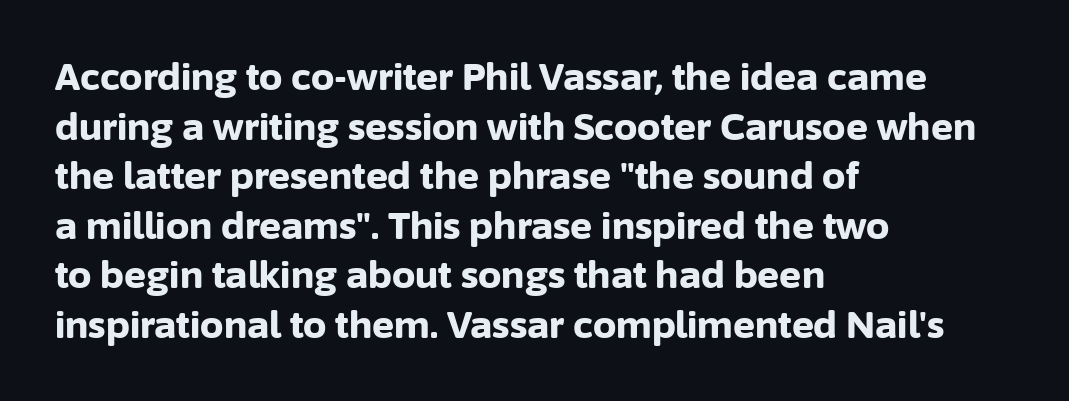
Q: Is the text bold? A: Yes.
Q: Is the text italic (slanted)? A: No, it is upright.
Q: Is the typeface a serif or a sans-serif typeface? A: Sans-serif.
Q: Is the text underlined? A: No.
Q: How is the paragraph aligned? A: Left-aligned.
Q: Is the spacing between letters normal or unusually wide? A: Normal.
Q: Is the spacing between lines tight, normal or loose? A: Normal.
Q: Width (condensed, normal, or wide)? A: Normal.
Q: Stroke contrast? A: Low.
Q: x-height? A: Medium.
Q: Monospaced? A: No.
